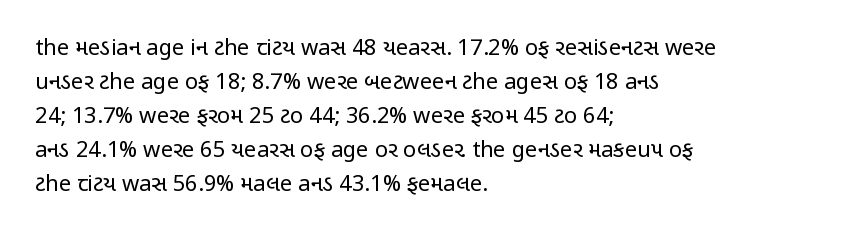
The image shows 22 px text type, upright; set left-aligned, normal line spacing (1.54x), normal letter spacing, not underlined.
